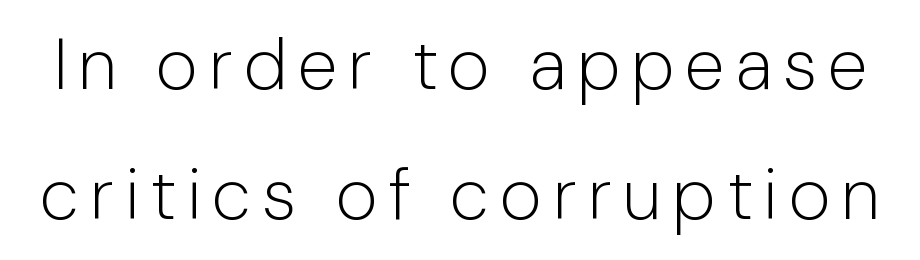
Posture: straight, roman, zero tilt. Each row of text sits above clean, open space. The designer went with a sans here, leaving each stem footless. These glyphs show unthickened strokes, regular width or finer.
